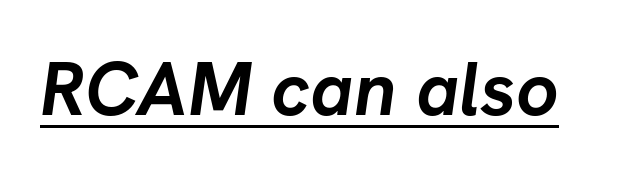
{"italic": "yes", "lean": "right", "slant_degrees": 8, "bold": "yes", "weight": "semibold", "width": "normal", "stroke_contrast": "low", "x_height": "medium", "monospaced": "no", "underline": "yes", "letter_spacing": "normal", "letter_spacing_em": 0.0, "glyph_px": 75}
